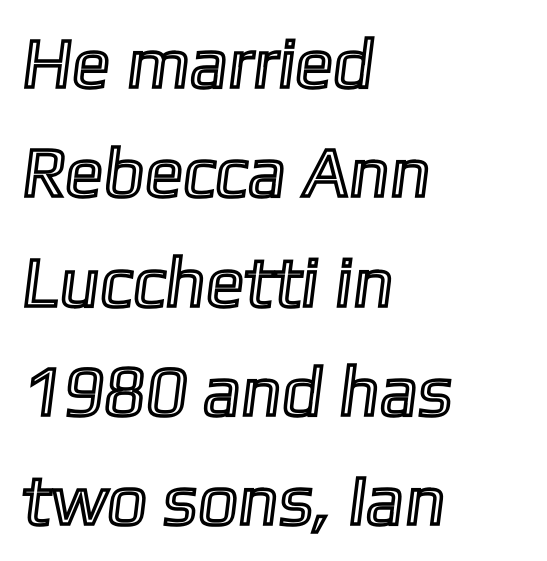
The image shows 71 px text type; set left-aligned, normal line spacing (1.54x), normal letter spacing, not underlined; a medium x-height.
